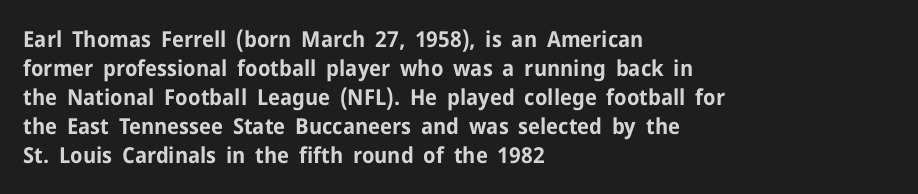
I'd describe the lettering as bold — thick and assertive. Line starts are locked; line ends wander. Nope, not italic — everything's standing straight. Only glyphs here, with clear space below each row.
